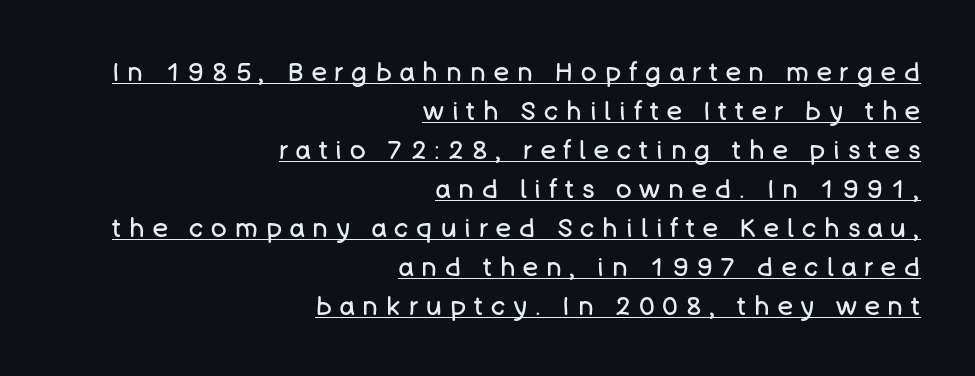
Q: Is the text bold? A: No.
Q: Is the text italic (slanted)? A: No, it is upright.
Q: Is the text underlined? A: Yes.
Q: How is the paragraph aligned? A: Right-aligned.
Q: Is the spacing between letters normal or unusually wide? A: Unusually wide.
Q: Is the spacing between lines tight, normal or loose? A: Normal.
